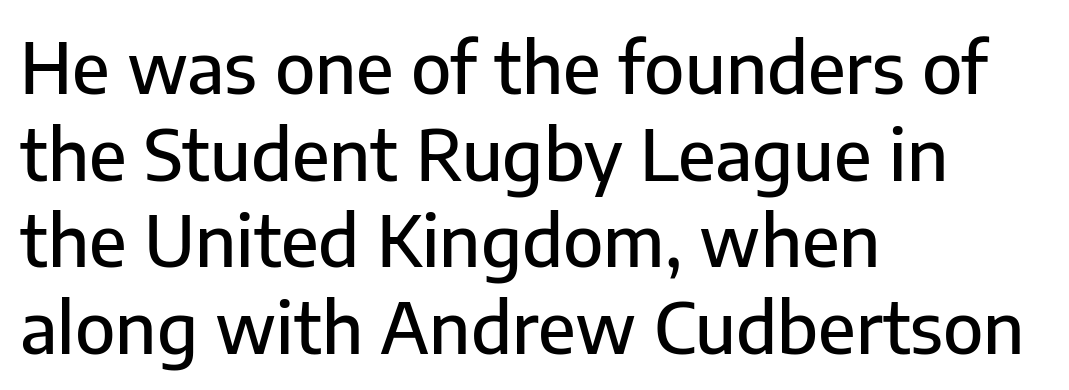
Casual observation: everything's shoved over to the left. Underline: absent. Note the varied advance widths — an 'i' is clearly narrower than an 'm'. Ascenders rise straight up at ninety degrees. Inter-character spacing is left at the font's built-in metrics.
